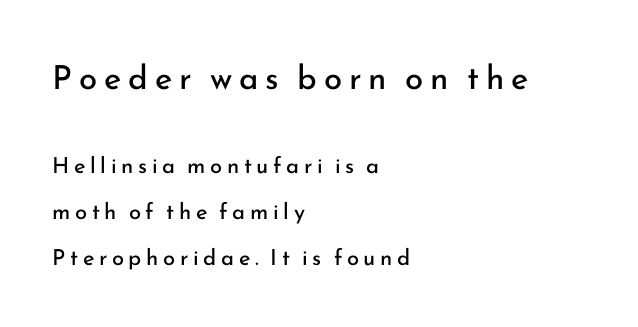
The image shows 33 px regular-weight sans-serif type, upright; set left-aligned, loose line spacing (2.1x), unusually wide letter spacing (+0.21 em), not underlined; the first (top) block is 1.5x larger; low stroke contrast and a small x-height.
